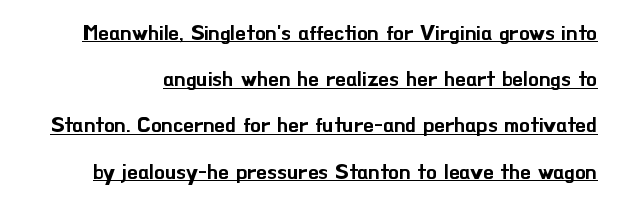
Quick note: not italic, upright. The tracking reads as untouched default to a designer's eye. Students, observe: this is what heavily led, spacious text looks like. Somebody hit Ctrl+U on this one — the words are underlined.
